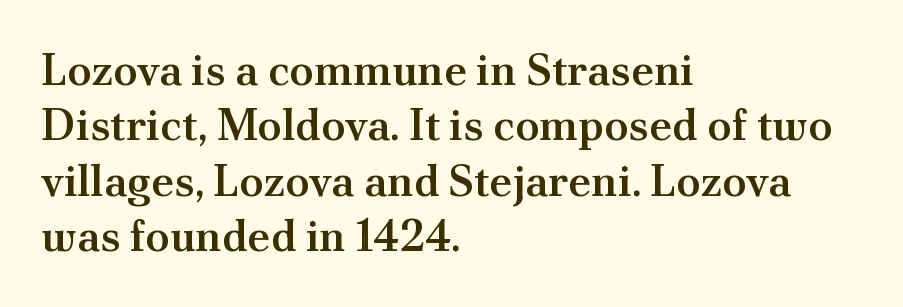
How would I describe the line gaps? Plain and ordinary. Here the designer chose a conventional face with non-uniform glyph widths. Unmarked baselines from the first word to the last. Every stem runs plumb, perpendicular to the baseline. This is moderately heavy type, rendered in semibold. What kind of face is this? One with serifs.
